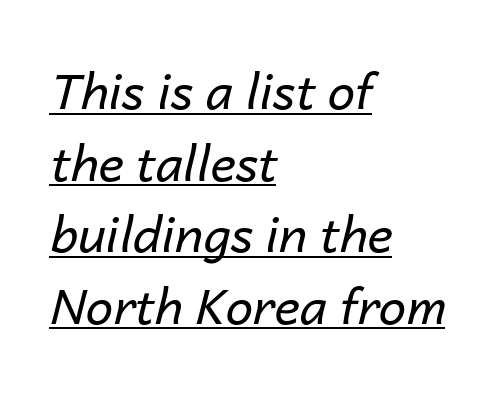
Q: Is the text bold? A: No.
Q: Is the text italic (slanted)? A: Yes, it leans right by about 14 degrees.
Q: Is the text underlined? A: Yes.
Q: How is the paragraph aligned? A: Left-aligned.
Q: Is the spacing between letters normal or unusually wide? A: Normal.
Q: Is the spacing between lines tight, normal or loose? A: Normal.
Q: Width (condensed, normal, or wide)? A: Normal.
Q: Stroke contrast? A: Low.
Q: x-height? A: Medium.
Q: Monospaced? A: No.
